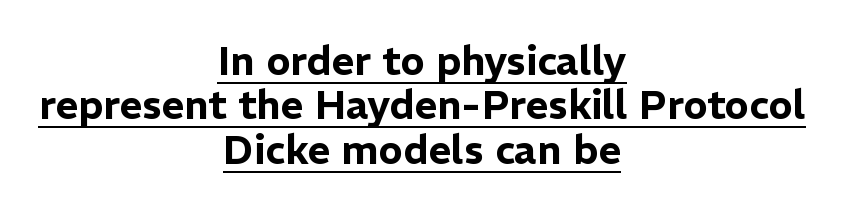
{"serif": "no", "italic": "no", "width": "normal", "stroke_contrast": "low", "x_height": "medium", "monospaced": "no", "underline": "yes", "align": "center", "line_spacing": "tight", "line_spacing_ratio": 1.11, "letter_spacing": "normal", "letter_spacing_em": 0.0, "glyph_px": 40}
